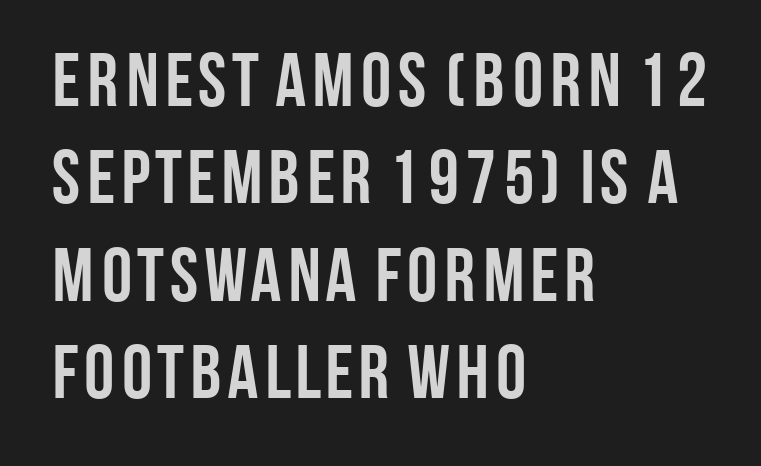
The image shows 76 px semibold, condensed sans-serif type, upright; set left-aligned, normal line spacing (1.28x), normal letter spacing, not underlined; low stroke contrast and a large x-height.
